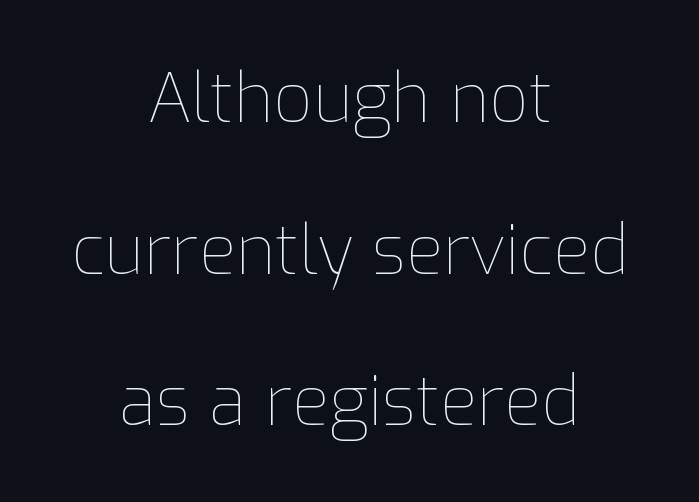
{"italic": "no", "bold": "no", "weight": "thin", "width": "normal", "stroke_contrast": "low", "x_height": "medium", "monospaced": "no", "underline": "no", "align": "center", "line_spacing": "loose", "line_spacing_ratio": 2.23, "letter_spacing": "normal", "letter_spacing_em": 0.0, "glyph_px": 68}
